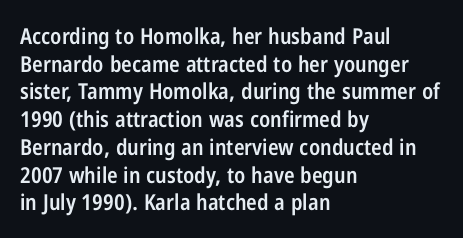
You can tell it's not italic because the verticals are truly vertical. Underlining? Definitely not there. Teacher's note: observe the even left margin — that is flush-left alignment. On the weight axis this lands at semibold, roughly 600.
